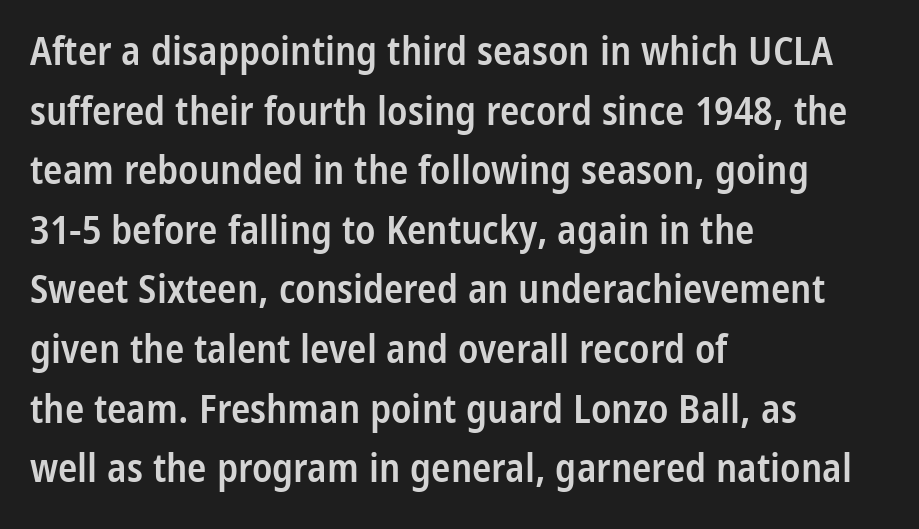
If you drew a ruler down the left edge, every line would touch it. Is this a fixed-width face? No — the glyphs have proportional, varying widths. Rule under the text: the space is simply empty. The rendering uses a semibold face; strokes are thickened but not to full bold.
